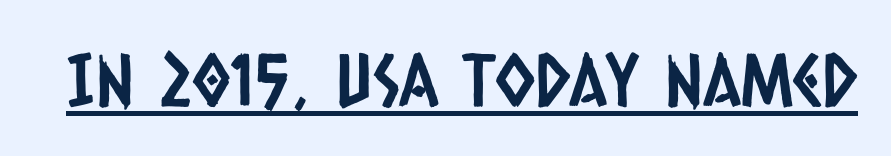
Q: Is the typeface a serif or a sans-serif typeface? A: Sans-serif.
Q: Is the text underlined? A: Yes.
Q: Is the spacing between letters normal or unusually wide? A: Normal.
Q: Width (condensed, normal, or wide)? A: Condensed.
Q: Stroke contrast? A: Low.
Q: x-height? A: Large.
Q: Monospaced? A: No.
